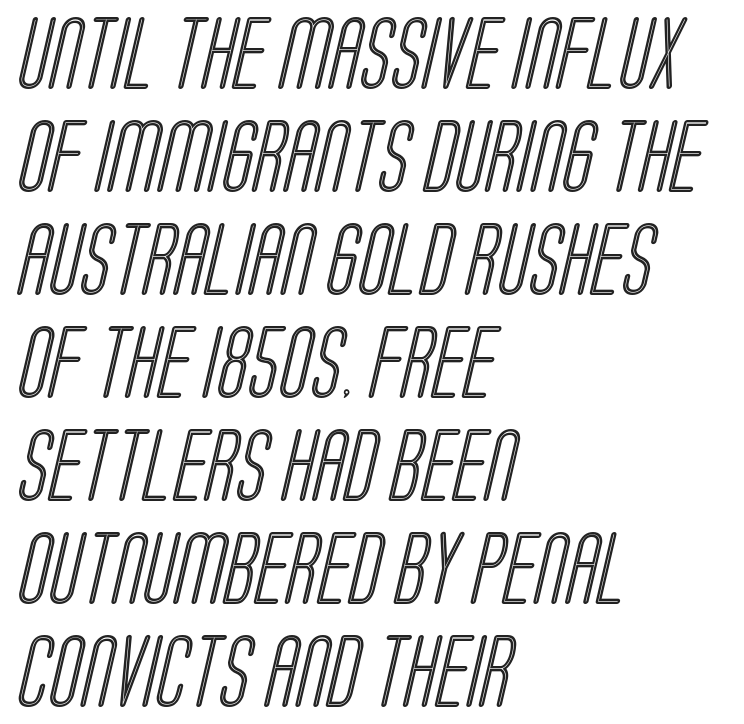
{"width": "condensed", "x_height": "large", "monospaced": "no", "underline": "no", "align": "left", "line_spacing": "normal", "line_spacing_ratio": 1.41, "letter_spacing": "normal", "letter_spacing_em": 0.0, "glyph_px": 73}
